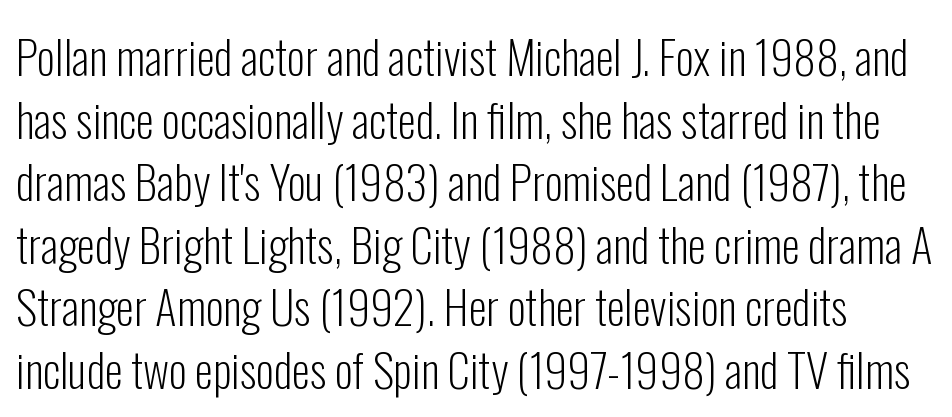
{"serif": "no", "italic": "no", "bold": "no", "weight": "light", "width": "condensed", "stroke_contrast": "low", "x_height": "medium", "monospaced": "no", "underline": "no", "line_spacing": "normal", "line_spacing_ratio": 1.36, "letter_spacing": "normal", "letter_spacing_em": 0.0, "glyph_px": 46}
